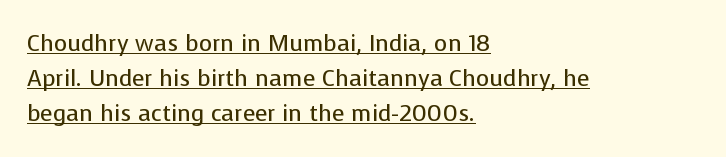
{"italic": "no", "bold": "no", "underline": "yes", "align": "left", "line_spacing": "normal", "line_spacing_ratio": 1.53, "letter_spacing": "normal", "letter_spacing_em": 0.0, "glyph_px": 23}
